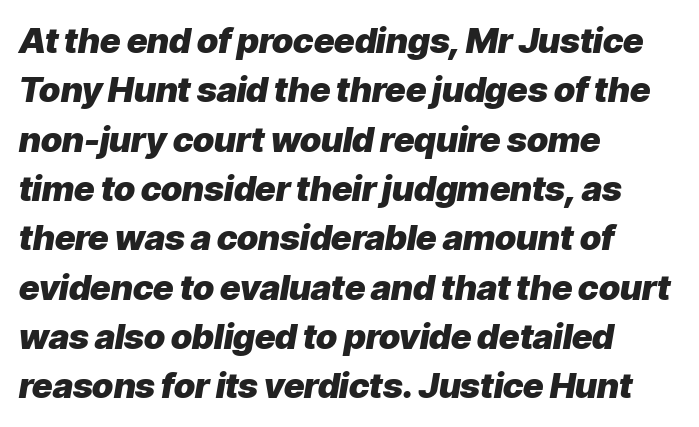
{"italic": "yes", "lean": "right", "slant_degrees": 9, "bold": "yes", "weight": "heavy", "width": "normal", "stroke_contrast": "low", "x_height": "medium", "monospaced": "no", "underline": "no", "align": "left", "line_spacing": "normal", "line_spacing_ratio": 1.41, "letter_spacing": "normal", "letter_spacing_em": 0.0, "glyph_px": 35}
